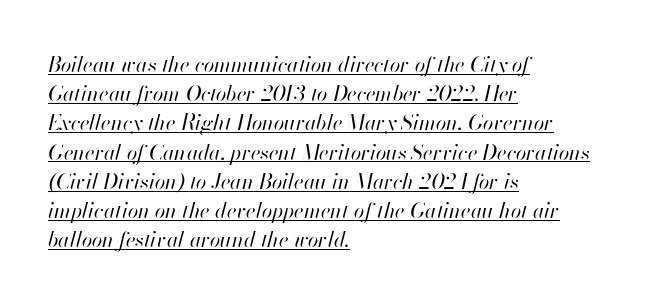
The rendering keeps characters at their native spacing. The typography opts for an oblique posture over an upright one. Teacher's note: observe the even left margin — that is flush-left alignment. Underlining? Definitely there. Honestly, the row spacing looks completely unremarkable.
